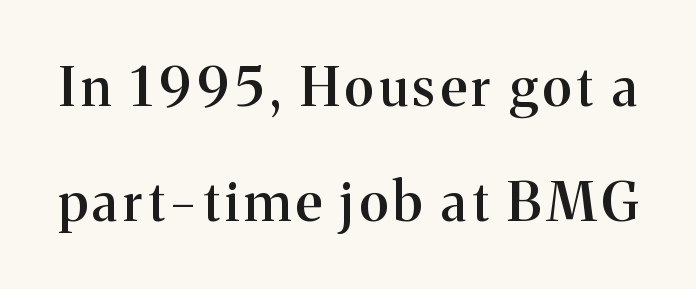
{"serif": "yes", "italic": "no", "bold": "semi", "weight": "semibold", "width": "normal", "stroke_contrast": "medium", "x_height": "medium", "monospaced": "no", "underline": "no", "line_spacing": "loose", "line_spacing_ratio": 2.13, "glyph_px": 54}
